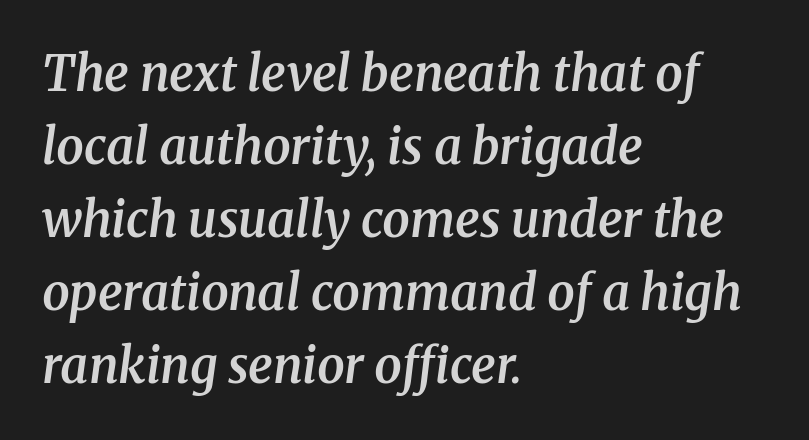
Q: Is the text bold? A: Semi-bold.
Q: Is the text italic (slanted)? A: Yes, it leans right by about 8 degrees.
Q: Is the typeface a serif or a sans-serif typeface? A: Serif.
Q: Is the text underlined? A: No.
Q: How is the paragraph aligned? A: Left-aligned.
Q: Is the spacing between letters normal or unusually wide? A: Normal.
Q: Is the spacing between lines tight, normal or loose? A: Normal.
Q: Width (condensed, normal, or wide)? A: Normal.
Q: Stroke contrast? A: Medium.
Q: x-height? A: Medium.
Q: Monospaced? A: No.
